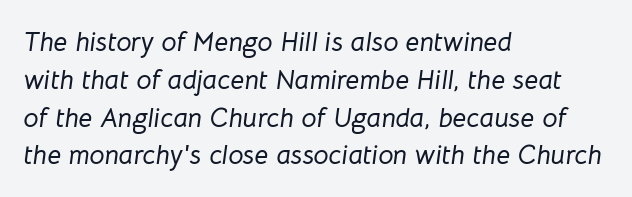
Q: Is the text italic (slanted)? A: Yes, it leans right by about 8 degrees.
Q: Is the text underlined? A: No.
Q: How is the paragraph aligned? A: Left-aligned.
Q: Is the spacing between letters normal or unusually wide? A: Normal.
Q: Is the spacing between lines tight, normal or loose? A: Normal.
